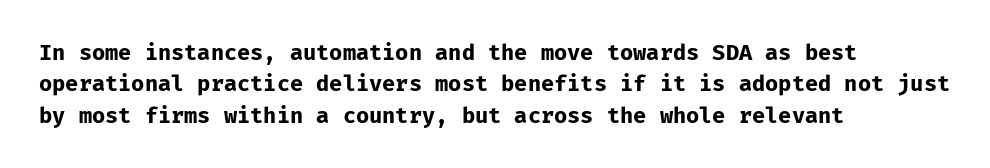
Q: Is the text bold? A: Yes.
Q: Is the text italic (slanted)? A: No, it is upright.
Q: Is the text underlined? A: No.
Q: How is the paragraph aligned? A: Left-aligned.
Q: Is the spacing between letters normal or unusually wide? A: Normal.
Q: Is the spacing between lines tight, normal or loose? A: Normal.
